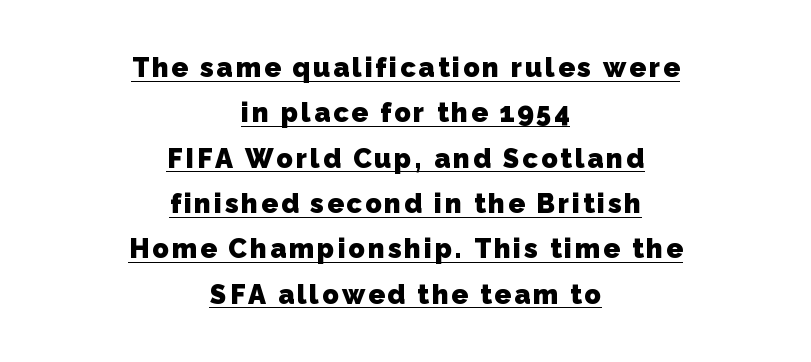
Leading matches the norm, producing a regular column. Glance below the letters and you will spot a drawn line. Notice how the passage keeps no hard edge, just a central spine. Set as a true bold cut, around the 700 mark.
